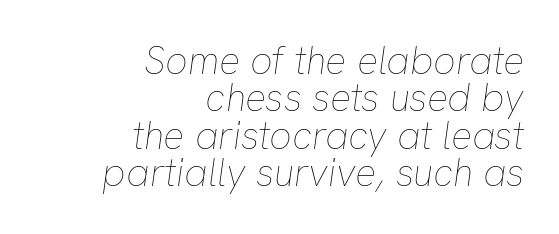
The horizontal fit of the characters is conventional and even. Is this a fixed-width face? No — the glyphs have proportional, varying widths. Short and long lines alike share a common ending point at right. A light-to-regular cut is what we see here. Lines of text with bare space underneath.
